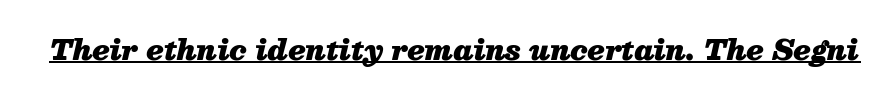
{"italic": "yes", "lean": "right", "slant_degrees": 13, "bold": "yes", "weight": "heavy", "width": "normal", "stroke_contrast": "medium", "x_height": "medium", "monospaced": "no", "underline": "yes", "letter_spacing": "normal", "letter_spacing_em": 0.0, "glyph_px": 28}
